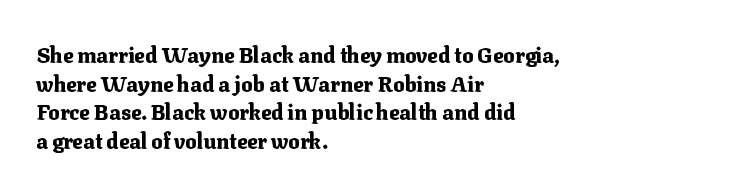
Q: Is the text bold? A: Yes.
Q: Is the text italic (slanted)? A: No, it is upright.
Q: Is the text underlined? A: No.
Q: How is the paragraph aligned? A: Left-aligned.
Q: Is the spacing between letters normal or unusually wide? A: Normal.
Q: Is the spacing between lines tight, normal or loose? A: Normal.
